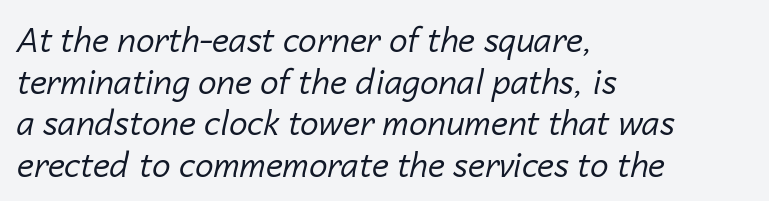
The image shows 33 px regular-weight type, italic (leaning right); set left-aligned, normal line spacing (1.26x), normal letter spacing, not underlined; low stroke contrast and a medium x-height.
